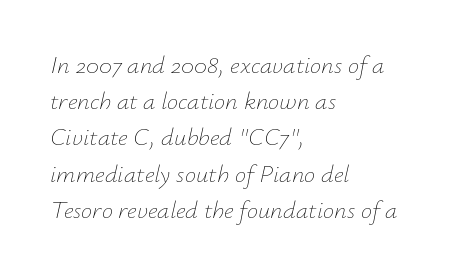
Q: Is the text bold? A: No.
Q: Is the text italic (slanted)? A: Yes, it leans right by about 12 degrees.
Q: Is the text underlined? A: No.
Q: How is the paragraph aligned? A: Left-aligned.
Q: Is the spacing between letters normal or unusually wide? A: Normal.
Q: Is the spacing between lines tight, normal or loose? A: Normal.
